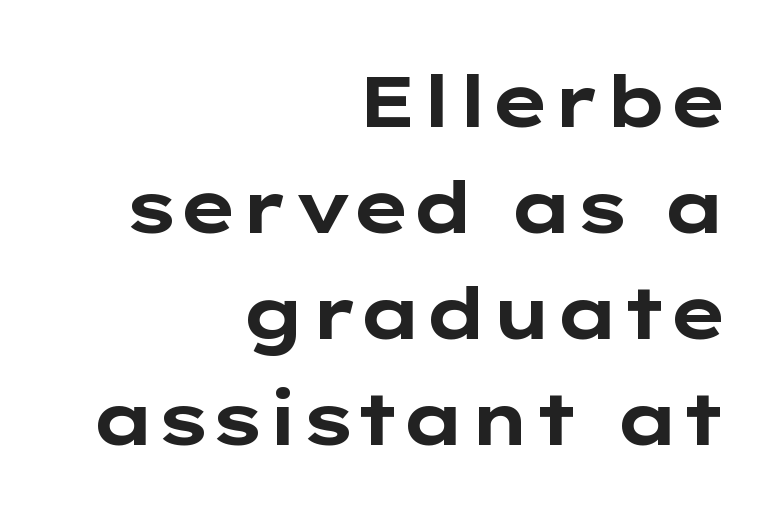
{"serif": "no", "italic": "no", "bold": "yes", "weight": "bold", "width": "wide", "stroke_contrast": "low", "x_height": "medium", "monospaced": "no", "underline": "no", "align": "right", "line_spacing": "normal", "line_spacing_ratio": 1.47, "letter_spacing": "normal", "letter_spacing_em": 0.0, "glyph_px": 72}
